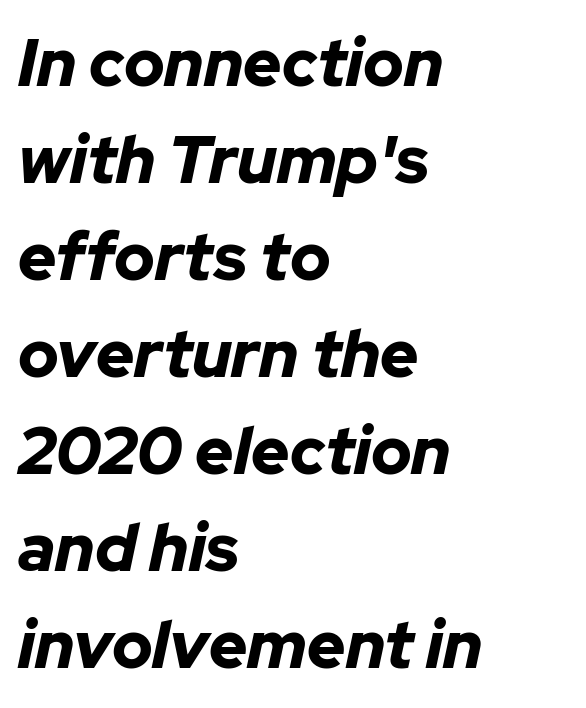
{"italic": "yes", "lean": "right", "slant_degrees": 12, "bold": "yes", "weight": "bold", "width": "normal", "stroke_contrast": "low", "x_height": "medium", "monospaced": "no", "underline": "no", "align": "left", "line_spacing": "normal", "line_spacing_ratio": 1.47, "letter_spacing": "normal", "letter_spacing_em": 0.0, "glyph_px": 66}
